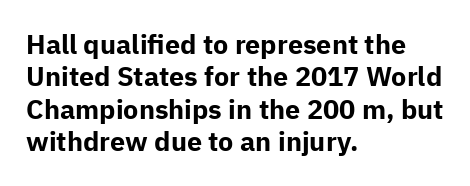
Q: Is the text bold? A: Yes.
Q: Is the text italic (slanted)? A: No, it is upright.
Q: Is the text underlined? A: No.
Q: How is the paragraph aligned? A: Left-aligned.
Q: Is the spacing between letters normal or unusually wide? A: Normal.
